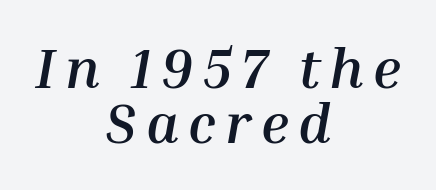
The image shows 56 px semibold type, italic (leaning right); set centered, tight line spacing (0.99x), not underlined; medium stroke contrast and a medium x-height.
